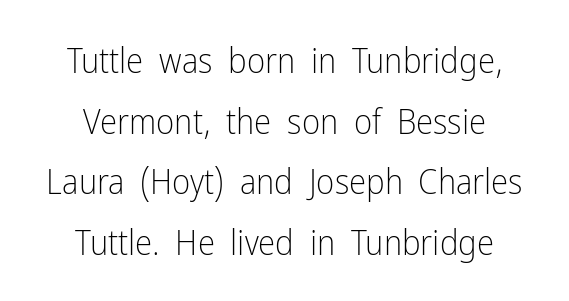
The image shows 35 px light, condensed sans-serif type, upright; set centered, line spacing 1.73x, normal letter spacing, not underlined; low stroke contrast and a medium x-height.
